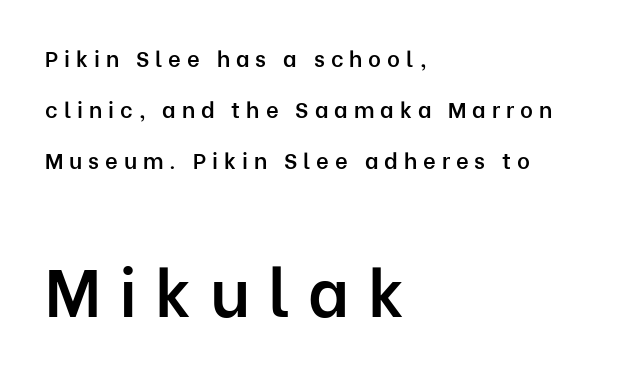
The image shows 67 px semibold sans-serif type, upright; set left-aligned, loose line spacing (2.32x), unusually wide letter spacing (+0.27 em), not underlined; the second (bottom) block is 3.05x larger; low stroke contrast and a medium x-height.
